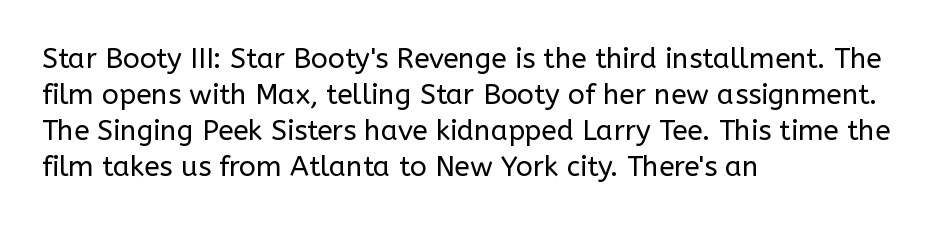
The image shows 28 px regular-weight sans-serif type, upright; set left-aligned, normal line spacing (1.28x), normal letter spacing, not underlined; low stroke contrast and a medium x-height.
